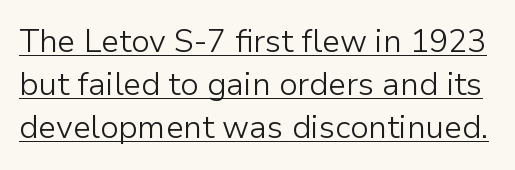
Leading: standard. A typesetter would call this proportional, since set widths differ per character. The typeface has the unassuming heft of standard copy or less. Do the letters lean? They stand straight. The sample's only ornament is a line tracing under the words. In terms of letterspacing, this is plain default setting.
